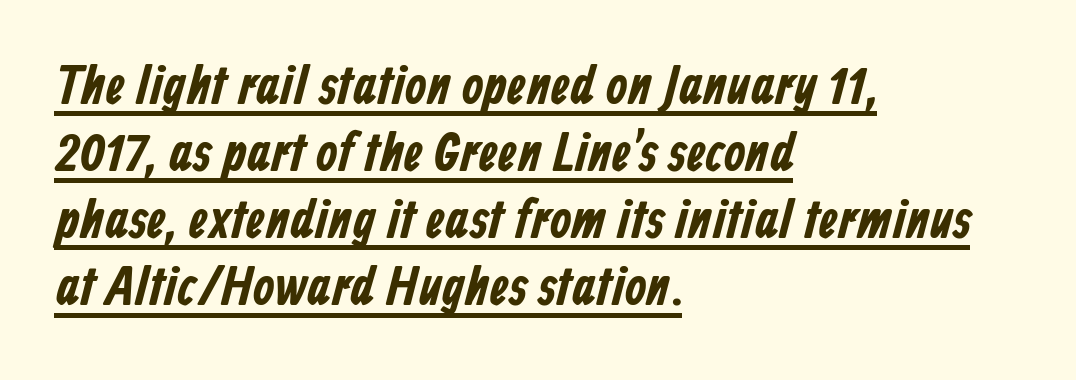
No feet cap the strokes, marking this as sans-serif type. Layout note: lines flush left. Inter-character spacing is left at the font's built-in metrics. Descenders here cross a horizontal rule under the line. The letters advance in unequal steps, a hallmark of proportional type.
